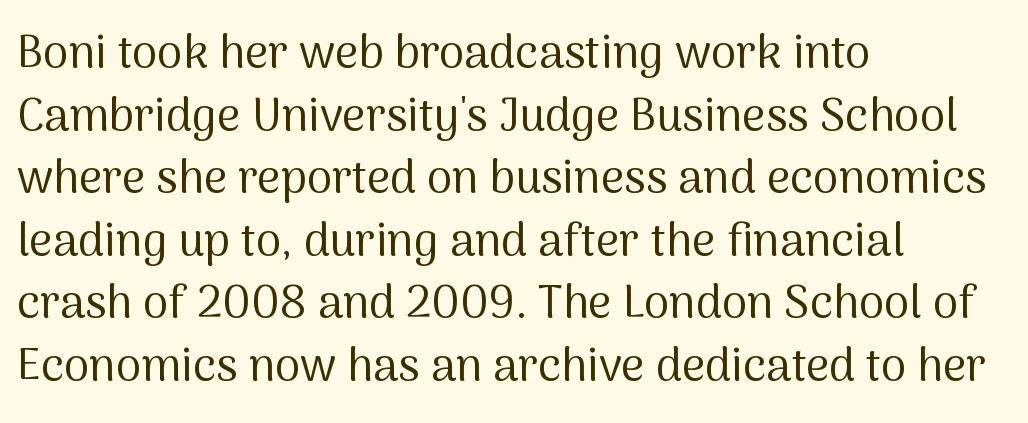
Q: Is the text bold? A: No.
Q: Is the text italic (slanted)? A: No, it is upright.
Q: Is the typeface a serif or a sans-serif typeface? A: Sans-serif.
Q: Is the text underlined? A: No.
Q: How is the paragraph aligned? A: Left-aligned.
Q: Is the spacing between letters normal or unusually wide? A: Normal.
Q: Is the spacing between lines tight, normal or loose? A: Normal.
Q: Width (condensed, normal, or wide)? A: Normal.
Q: Stroke contrast? A: Medium.
Q: x-height? A: Medium.
Q: Monospaced? A: No.
